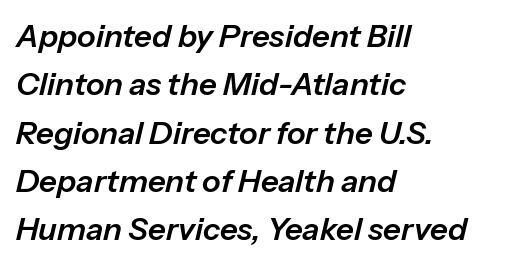
The image shows 31 px text type, italic (leaning right); set left-aligned, normal line spacing (1.56x), normal letter spacing, not underlined; low stroke contrast and a medium x-height.
